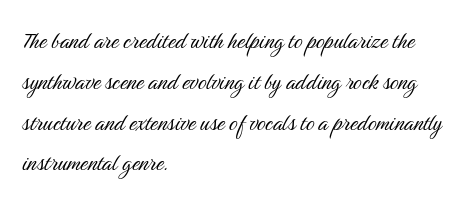
The passage shown stacks its lines at a standard gap. Plain, unruled lines of type. Summary of weight: not heavy and not bold. The rendering keeps characters at their native spacing.
